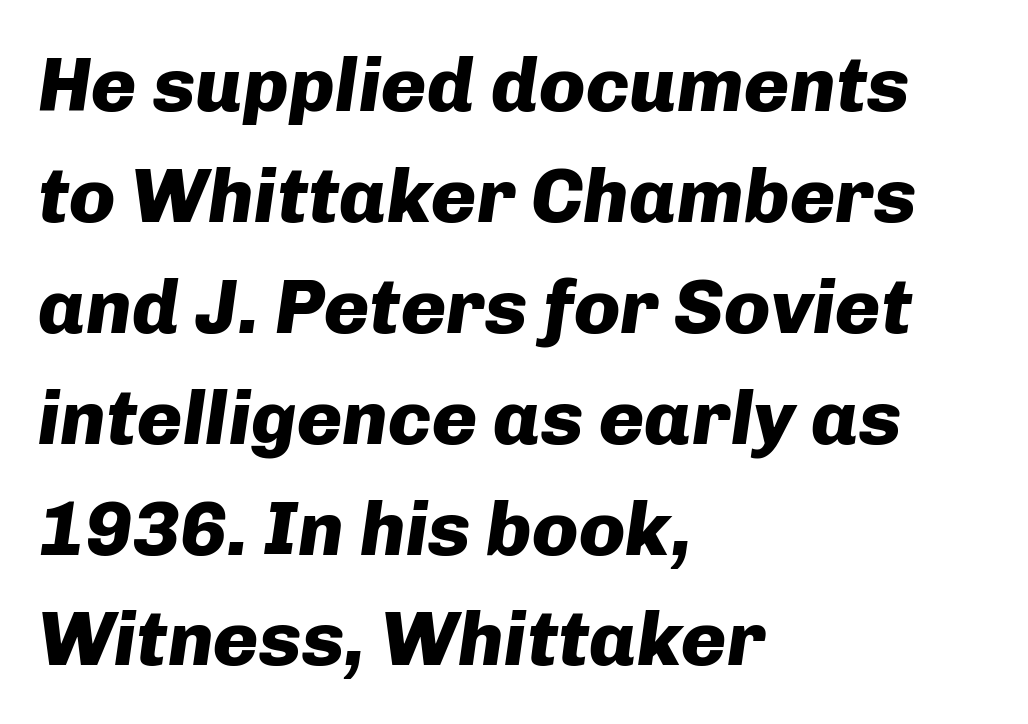
Q: Is the text bold? A: Yes.
Q: Is the text italic (slanted)? A: Yes, it leans right by about 8 degrees.
Q: Is the text underlined? A: No.
Q: How is the paragraph aligned? A: Left-aligned.
Q: Is the spacing between letters normal or unusually wide? A: Normal.
Q: Is the spacing between lines tight, normal or loose? A: Normal.
Q: Width (condensed, normal, or wide)? A: Normal.
Q: Stroke contrast? A: Low.
Q: x-height? A: Medium.
Q: Monospaced? A: No.
